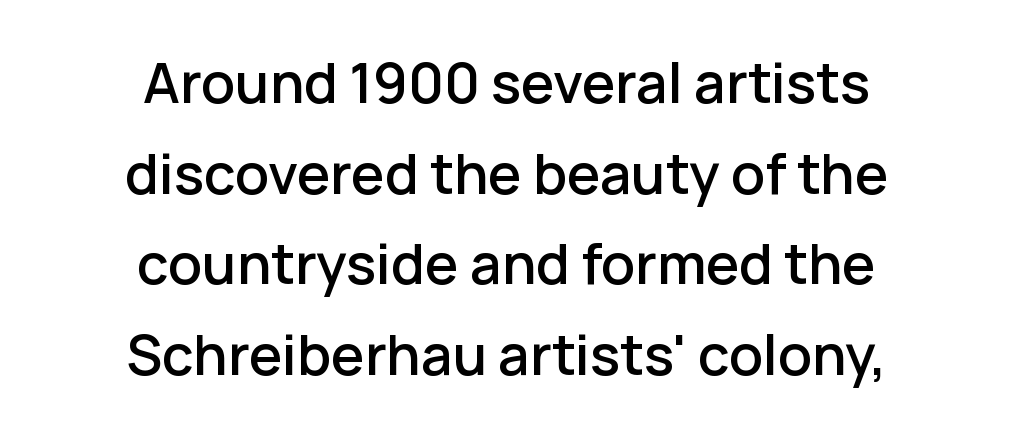
The image shows 56 px sans-serif type, upright; set centered, normal line spacing (1.62x), normal letter spacing, not underlined; low stroke contrast and a medium x-height.
